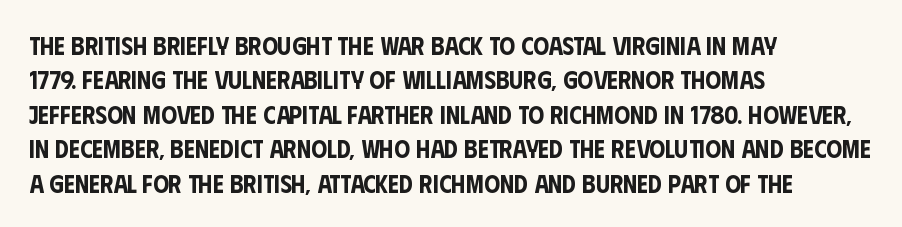
The image shows 25 px text type, upright; set left-aligned, normal line spacing (1.38x), normal letter spacing, not underlined.
